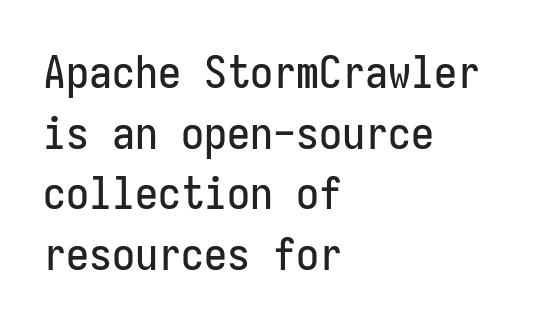
Characters remain perfectly vertical along every line. The letters march in equal steps, a hallmark of fixed-pitch type. There is no visible air inserted between adjacent glyphs. Serifs: no, the terminals of the letterforms are clean.
